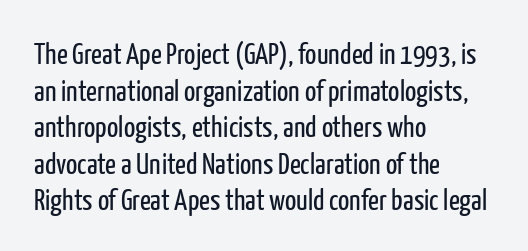
{"serif": "no", "italic": "no", "bold": "no", "weight": "regular", "width": "condensed", "stroke_contrast": "low", "x_height": "medium", "monospaced": "no", "underline": "no", "align": "left", "line_spacing_ratio": 1.22, "letter_spacing": "normal", "letter_spacing_em": 0.0, "glyph_px": 30}
